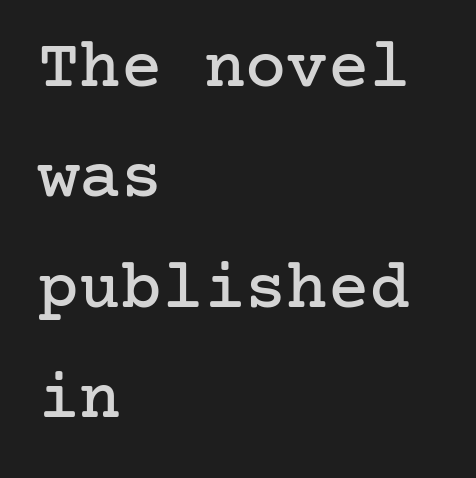
Q: Is the text italic (slanted)? A: No, it is upright.
Q: Is the typeface a serif or a sans-serif typeface? A: Serif.
Q: Is the text underlined? A: No.
Q: How is the paragraph aligned? A: Left-aligned.
Q: Is the spacing between letters normal or unusually wide? A: Normal.
Q: Is the spacing between lines tight, normal or loose? A: Normal.
Q: Width (condensed, normal, or wide)? A: Normal.
Q: Stroke contrast? A: Low.
Q: x-height? A: Medium.
